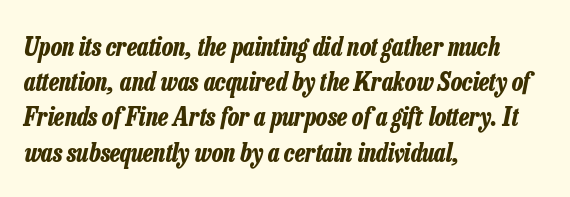
Q: Is the text bold? A: Yes.
Q: Is the text italic (slanted)? A: Yes, it leans right by about 13 degrees.
Q: Is the text underlined? A: No.
Q: How is the paragraph aligned? A: Left-aligned.
Q: Is the spacing between letters normal or unusually wide? A: Normal.
Q: Is the spacing between lines tight, normal or loose? A: Normal.
